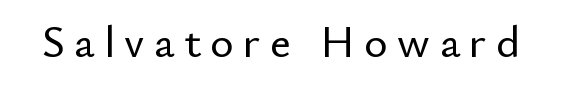
{"serif": "no", "italic": "no", "width": "normal", "stroke_contrast": "low", "x_height": "small", "monospaced": "no", "underline": "no", "letter_spacing": "wide", "letter_spacing_em": 0.21, "glyph_px": 45}
